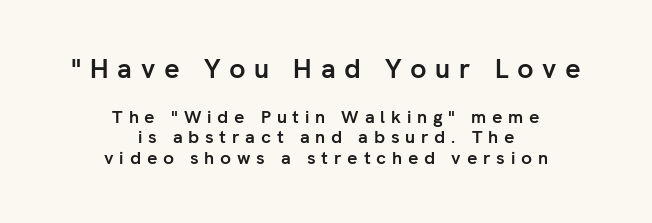
Which of the two is more prominent by size? The first, at the top. Typeset on center — no edge is straight. Only glyphs here, with clear space below each row. Between one letter and the next there's a generous, obvious gap.
